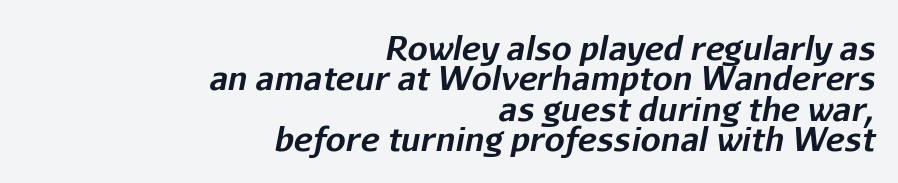
The image shows 32 px bold type, italic (leaning right); set right-aligned, tight line spacing (0.95x), normal letter spacing, not underlined; low stroke contrast and a medium x-height.
